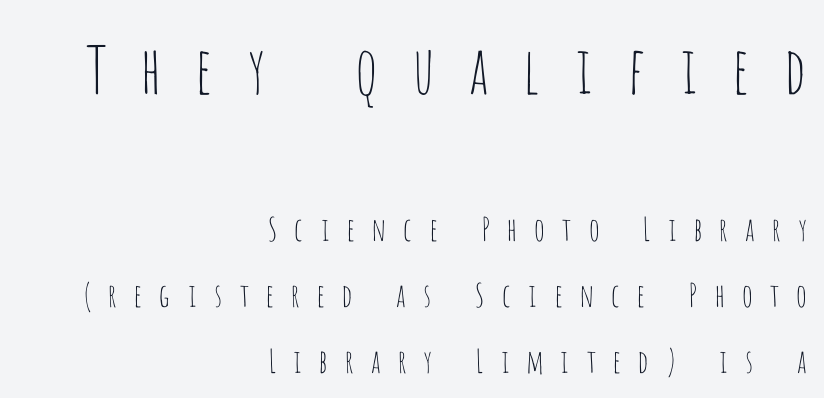
Top chunk: large. Bottom chunk: small. The letters are spread apart with noticeably loose tracking. The words here are not underlined. Do the letters lean? They stand straight. The face used here is a sans, in the tradition of grotesques and geometrics. One glance says open: line gaps are wider than usual.
